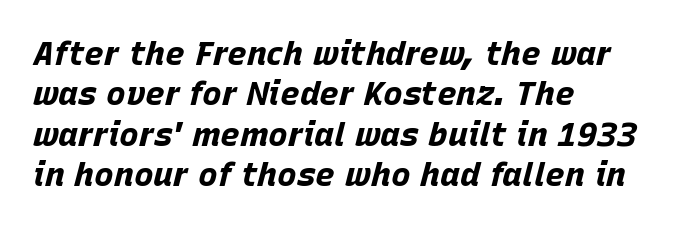
Q: Is the text bold? A: Yes.
Q: Is the text italic (slanted)? A: Yes, it leans right by about 15 degrees.
Q: Is the text underlined? A: No.
Q: How is the paragraph aligned? A: Left-aligned.
Q: Is the spacing between letters normal or unusually wide? A: Normal.
Q: Width (condensed, normal, or wide)? A: Normal.
Q: Stroke contrast? A: Low.
Q: x-height? A: Large.
Q: Monospaced? A: No.
